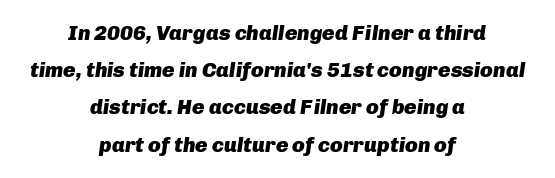
Rule under the text: the space is simply empty. Look at the tracking — it's just the regular setting, nothing added. Students, this is bold: see how much ink each stroke carries. The passage is arranged like a title page — every line centered.
